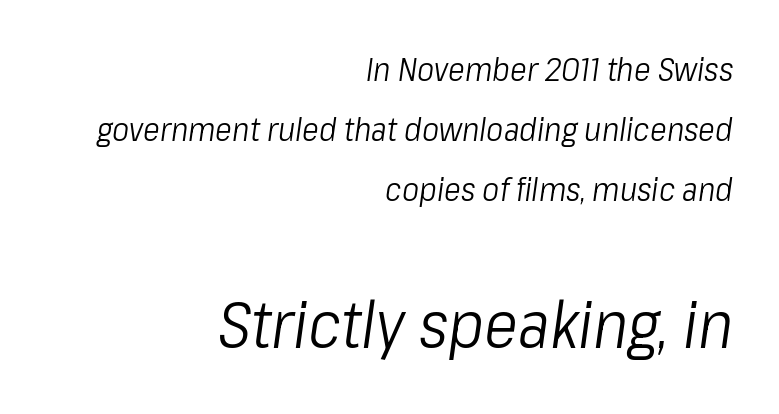
The image shows 65 px light, condensed type, italic (leaning right); set right-aligned, line spacing 1.88x, normal letter spacing, not underlined; the second (bottom) block is 2.03x larger; low stroke contrast and a medium x-height.
